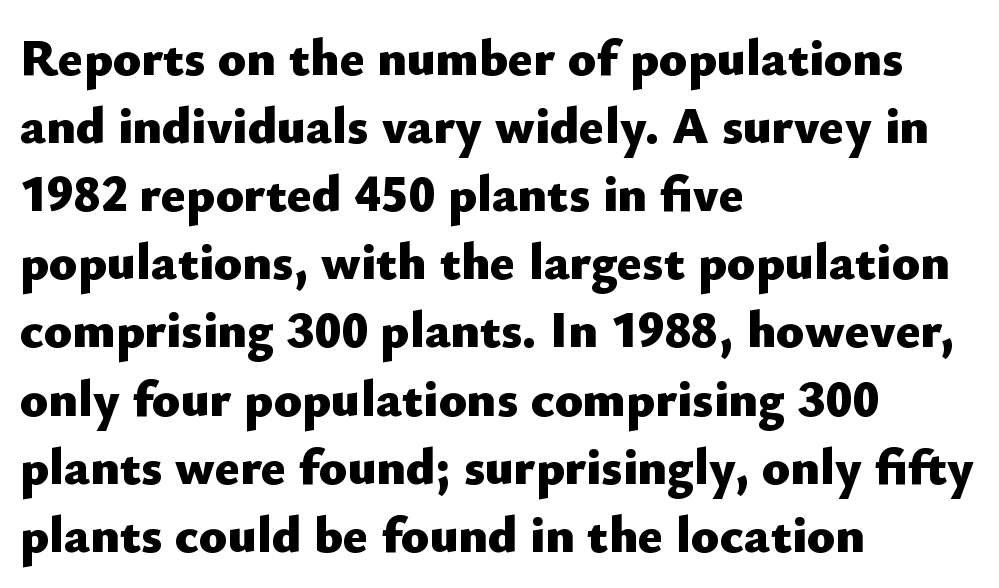
{"serif": "no", "italic": "no", "bold": "yes", "weight": "heavy", "width": "normal", "stroke_contrast": "low", "x_height": "small", "monospaced": "no", "underline": "no", "align": "left", "line_spacing": "normal", "line_spacing_ratio": 1.31, "letter_spacing": "normal", "letter_spacing_em": 0.0, "glyph_px": 52}
